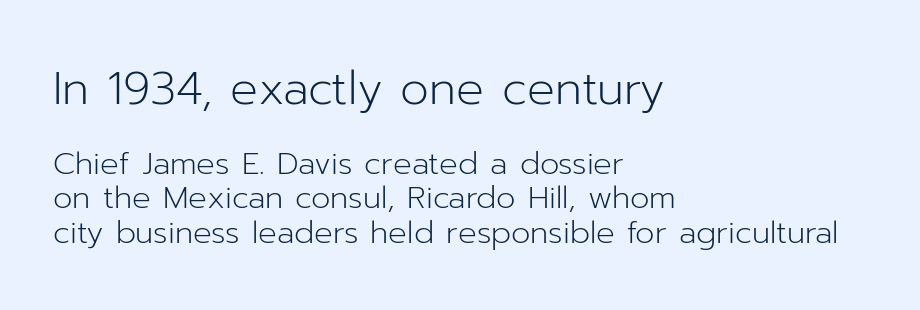
{"serif": "no", "italic": "no", "bold": "no", "weight": "light", "width": "normal", "stroke_contrast": "low", "x_height": "medium", "monospaced": "no", "underline": "no", "align": "left", "line_spacing": "tight", "line_spacing_ratio": 1.1, "letter_spacing": "normal", "letter_spacing_em": 0.0, "larger_block": "first", "size_ratio": 1.48, "glyph_px": 46}
